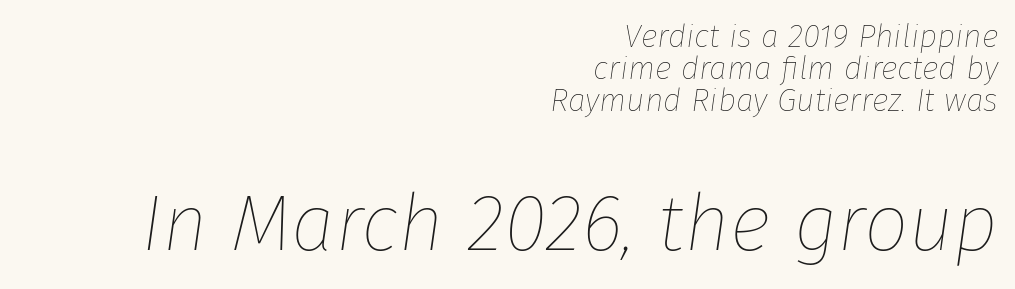
{"italic": "yes", "lean": "right", "slant_degrees": 8, "bold": "no", "weight": "thin", "width": "normal", "stroke_contrast": "low", "x_height": "medium", "monospaced": "no", "underline": "no", "align": "right", "line_spacing": "tight", "line_spacing_ratio": 1.0, "letter_spacing": "normal", "letter_spacing_em": 0.0, "larger_block": "second", "size_ratio": 2.47, "glyph_px": 79}
